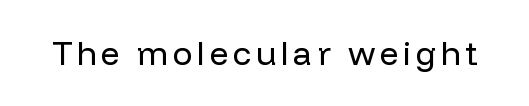
Varying glyph widths throughout — classic text-font behaviour. Nope, not italic — everything's standing straight. The font sits on the lighter half of the weight spectrum, regular included. Stroke terminals: plain, sans-serif.
